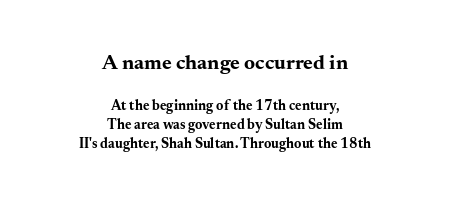
Underlining? Definitely not there. Vertically, the passage feels balanced, rows spaced as you'd expect. The letters in the upper block stand taller than those in the block below. The letters sit at their default tracking, neither squeezed nor spread. The font's upright variant was chosen for this text.
